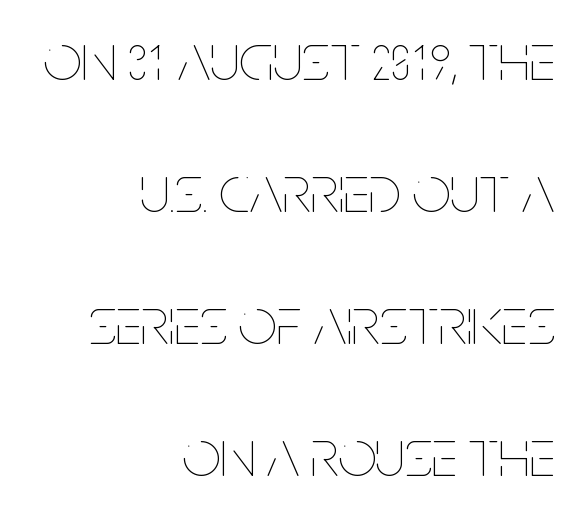
The image shows 68 px thin, condensed type, upright; set right-aligned, loose line spacing (1.94x), normal letter spacing, not underlined; low stroke contrast and a large x-height.
